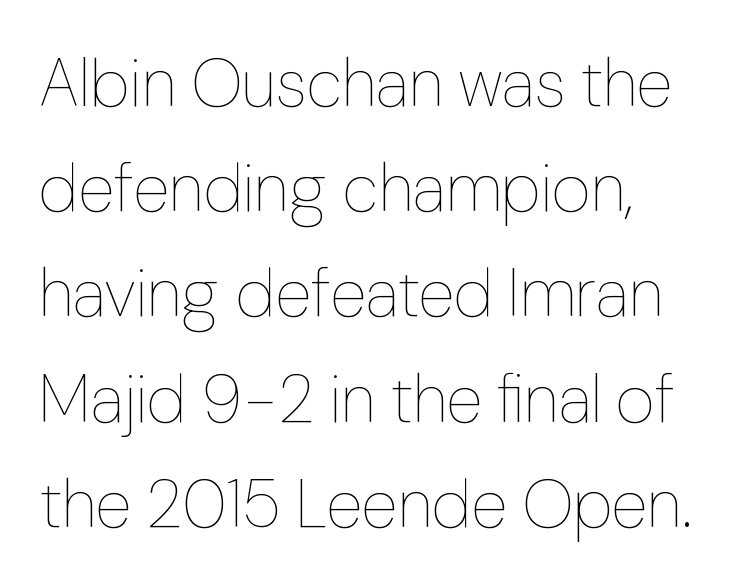
Q: Is the text bold? A: No.
Q: Is the text italic (slanted)? A: No, it is upright.
Q: Is the text underlined? A: No.
Q: How is the paragraph aligned? A: Left-aligned.
Q: Is the spacing between letters normal or unusually wide? A: Normal.
Q: Is the spacing between lines tight, normal or loose? A: Normal.
Q: Width (condensed, normal, or wide)? A: Normal.
Q: Stroke contrast? A: Low.
Q: x-height? A: Medium.
Q: Monospaced? A: No.
